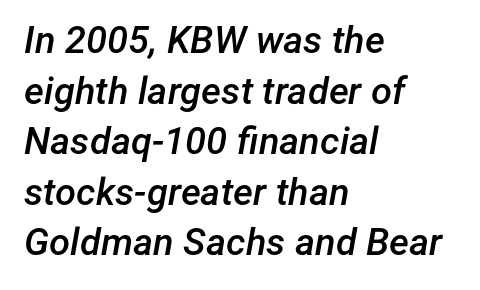
Q: Is the text bold? A: Semi-bold.
Q: Is the text italic (slanted)? A: Yes, it leans right by about 12 degrees.
Q: Is the text underlined? A: No.
Q: How is the paragraph aligned? A: Left-aligned.
Q: Is the spacing between letters normal or unusually wide? A: Normal.
Q: Is the spacing between lines tight, normal or loose? A: Normal.
Q: Width (condensed, normal, or wide)? A: Normal.
Q: Stroke contrast? A: Low.
Q: x-height? A: Medium.
Q: Monospaced? A: No.
